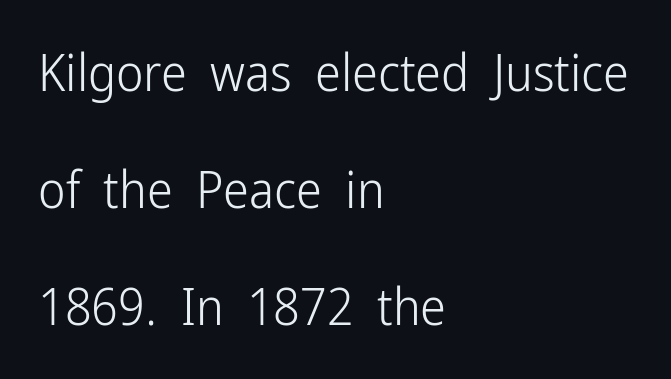
The image shows 52 px light, condensed sans-serif type, upright; set left-aligned, loose line spacing (2.25x), normal letter spacing, not underlined; low stroke contrast and a medium x-height.
